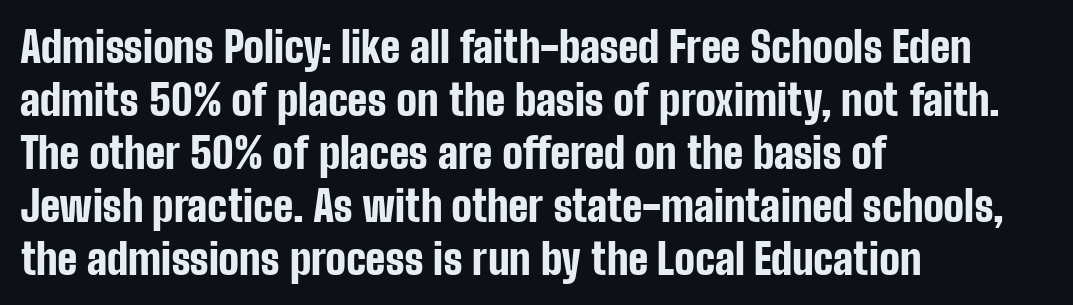
Is this a fixed-width face? No — the glyphs have proportional, varying widths. The type is set solid horizontally, with unmodified tracking. The foot of each line stays bare and open. Italic? Not at all — the glyphs are vertical.
